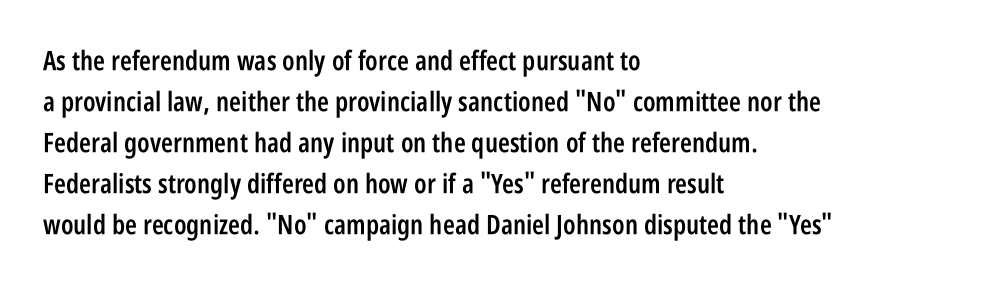
Does extra space separate the letters? No, they use regular spacing. Line spacing here is normal. Visually the block forms a straight wall on the left and a jagged coastline on the right. Unlike italic type, these characters show no tilt at all. The face used here is a semibold: visibly heavier than regular, lighter than bold. The foot of each line stays bare and open.
